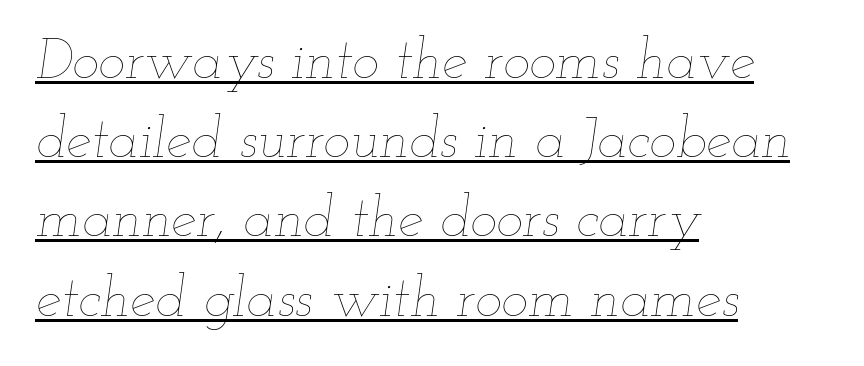
{"italic": "yes", "lean": "right", "slant_degrees": 12, "bold": "no", "weight": "thin", "width": "wide", "stroke_contrast": "low", "x_height": "small", "monospaced": "no", "underline": "yes", "align": "left", "line_spacing": "normal", "line_spacing_ratio": 1.39, "letter_spacing": "normal", "letter_spacing_em": 0.0, "glyph_px": 57}
